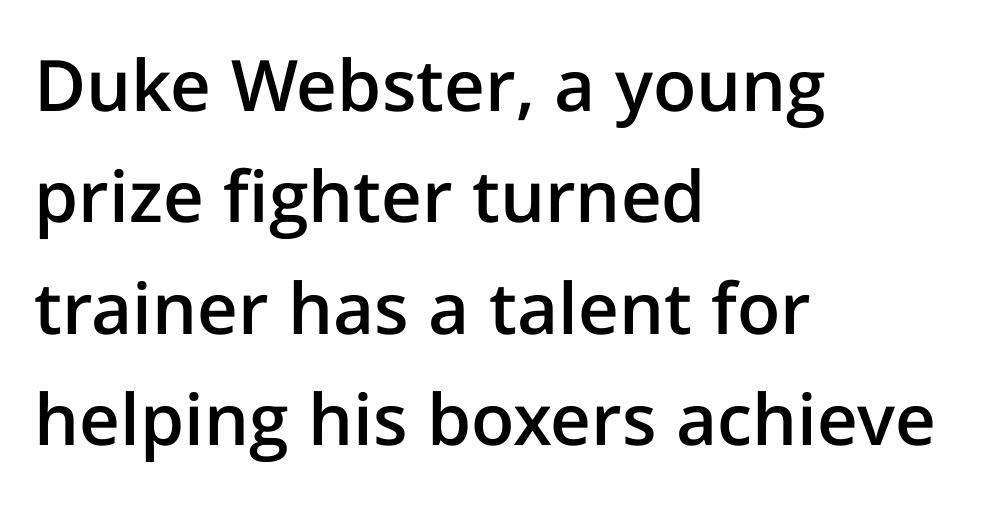
The image shows 71 px semibold sans-serif type, upright; set left-aligned, normal line spacing (1.57x), normal letter spacing, not underlined; low stroke contrast and a medium x-height.
